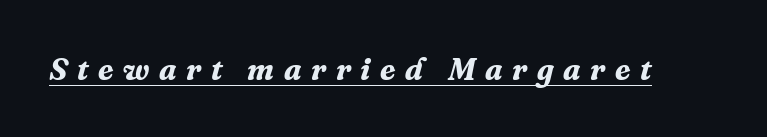
Q: Is the text bold? A: Yes.
Q: Is the text italic (slanted)? A: Yes, it leans right by about 16 degrees.
Q: Is the typeface a serif or a sans-serif typeface? A: Serif.
Q: Is the text underlined? A: Yes.
Q: Is the spacing between letters normal or unusually wide? A: Unusually wide.
Q: Width (condensed, normal, or wide)? A: Normal.
Q: Stroke contrast? A: Medium.
Q: x-height? A: Medium.
Q: Monospaced? A: No.
